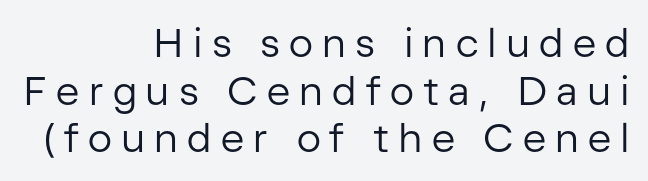
The image shows 40 px regular-weight sans-serif type, upright; set right-aligned, line spacing 1.19x, unusually wide letter spacing (+0.23 em), not underlined; low stroke contrast and a medium x-height.
